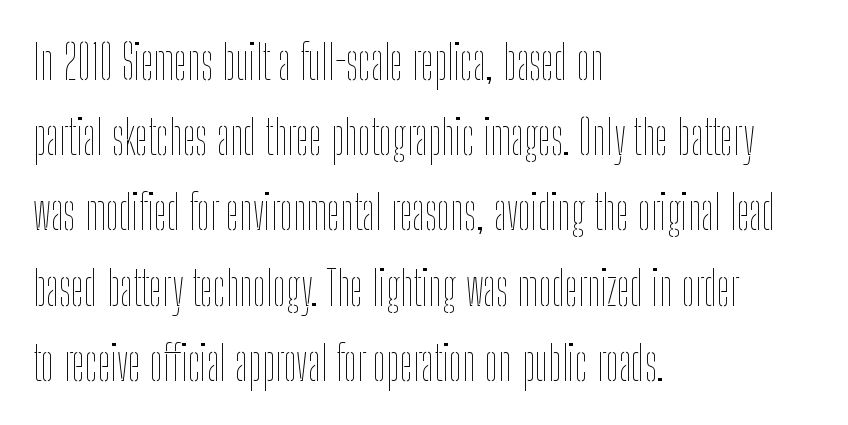
{"italic": "no", "bold": "no", "weight": "thin", "width": "condensed", "stroke_contrast": "low", "x_height": "medium", "monospaced": "no", "underline": "no", "align": "left", "line_spacing": "normal", "line_spacing_ratio": 1.6, "letter_spacing": "normal", "letter_spacing_em": 0.0, "glyph_px": 47}
